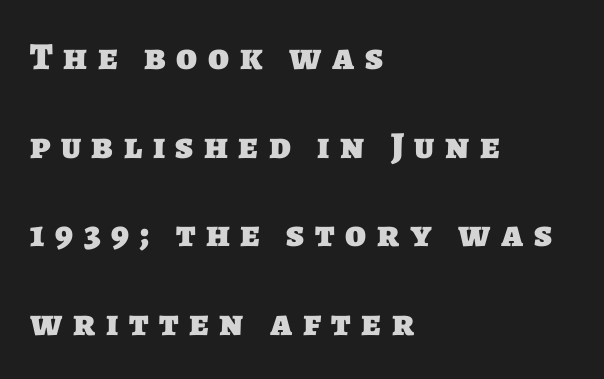
Anything drawn beneath the words? Only blank space. Leading: increased. Is this a fixed-width face? No — the glyphs have proportional, varying widths. The passage shown is typeset with a sans-serif family. These lines stack with their left ends in a neat column.
